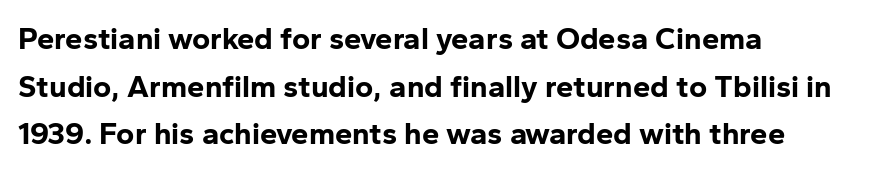
Q: Is the text bold? A: Yes.
Q: Is the text italic (slanted)? A: No, it is upright.
Q: Is the typeface a serif or a sans-serif typeface? A: Sans-serif.
Q: Is the text underlined? A: No.
Q: How is the paragraph aligned? A: Left-aligned.
Q: Is the spacing between letters normal or unusually wide? A: Normal.
Q: Is the spacing between lines tight, normal or loose? A: Normal.
Q: Width (condensed, normal, or wide)? A: Normal.
Q: Stroke contrast? A: Low.
Q: x-height? A: Medium.
Q: Monospaced? A: No.
